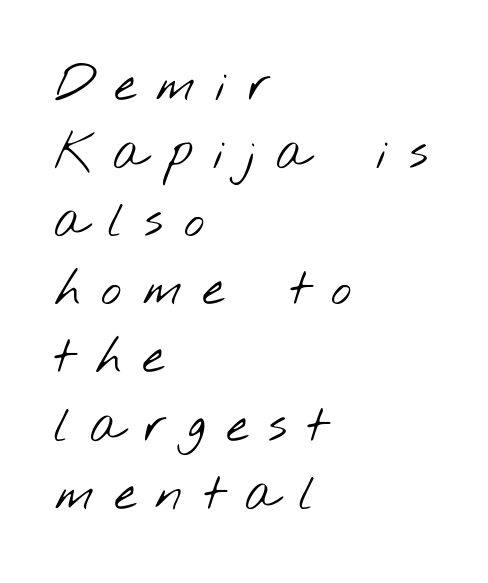
The image shows 49 px light, wide sans-serif type; set left-aligned, normal line spacing (1.39x), unusually wide letter spacing (+0.42 em), not underlined; low stroke contrast and a small x-height.
